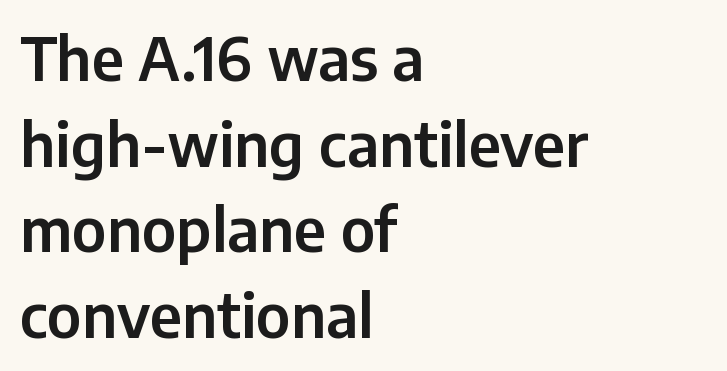
Q: Is the text italic (slanted)? A: No, it is upright.
Q: Is the typeface a serif or a sans-serif typeface? A: Sans-serif.
Q: Is the text underlined? A: No.
Q: How is the paragraph aligned? A: Left-aligned.
Q: Is the spacing between letters normal or unusually wide? A: Normal.
Q: Is the spacing between lines tight, normal or loose? A: Normal.
Q: Width (condensed, normal, or wide)? A: Normal.
Q: Stroke contrast? A: Low.
Q: x-height? A: Medium.
Q: Monospaced? A: No.
